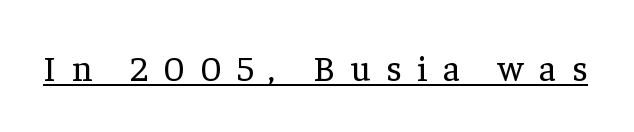
{"serif": "yes", "italic": "no", "bold": "no", "weight": "regular", "width": "normal", "stroke_contrast": "low", "x_height": "medium", "monospaced": "no", "underline": "yes", "letter_spacing": "wide", "letter_spacing_em": 0.43, "glyph_px": 36}
